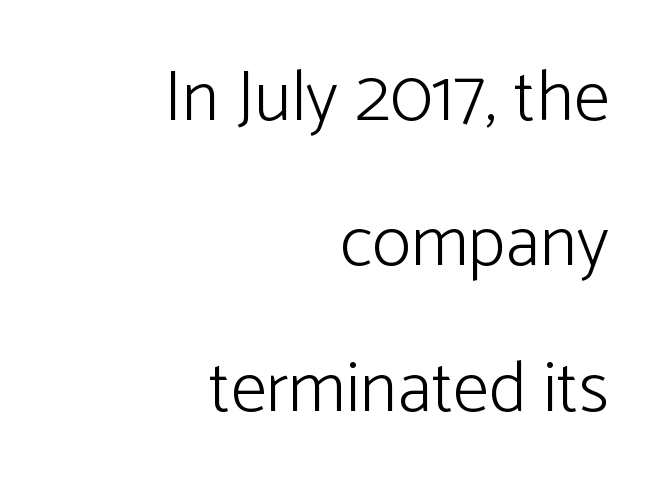
Airy leading. Is the block centered? No — it sits flush against the right margin. Words float on clear page, feet unadorned. This is roman type, the default non-slanted kind. Between one letter and the next there's only the usual sliver of space.
